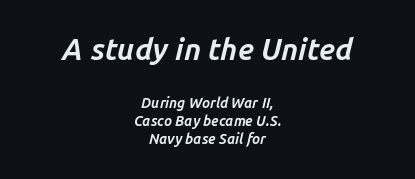
The image shows 30 px bold type, italic (leaning right); set centered, normal line spacing (1.29x), normal letter spacing, not underlined; the first (top) block is 2.14x larger; low stroke contrast and a medium x-height.
